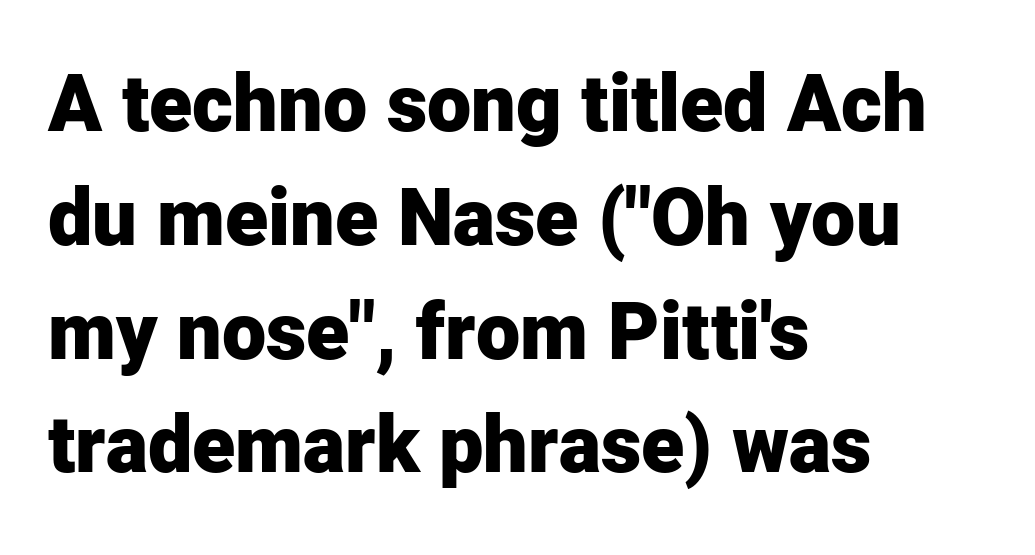
The rendering shows plain stroke endings on the letterforms — a sans-serif design. Layout note: lines flush left. Italic: no, the glyphs are upright roman. Compared with an ordinary text face, these strokes are far heavier — a full bold. Spacing verdict: proportional, widths tailored to each character. You could call the tracking neutral — neither tight nor loose.
